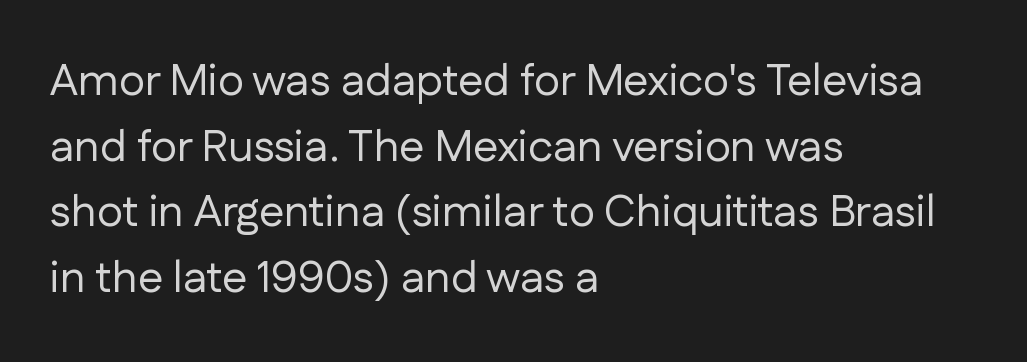
The image shows 45 px regular-weight sans-serif type, upright; set left-aligned, normal line spacing (1.46x), normal letter spacing, not underlined; low stroke contrast and a medium x-height.
